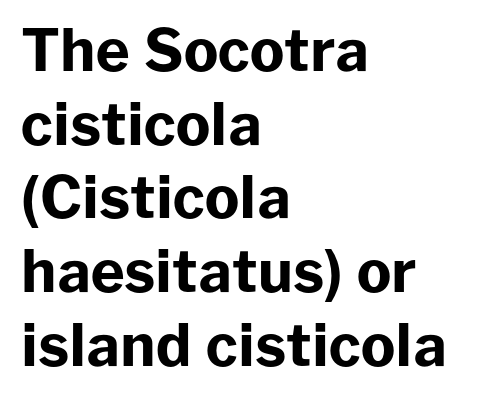
I'd call this a sans setting — the letters go barefoot. The face used here is proportionally spaced, like ordinary book or web type. Does the weight exceed regular? Yes, all the way to bold. The rendering anchors every line to the left-hand side. Students, observe: this is what conventionally led text looks like.
